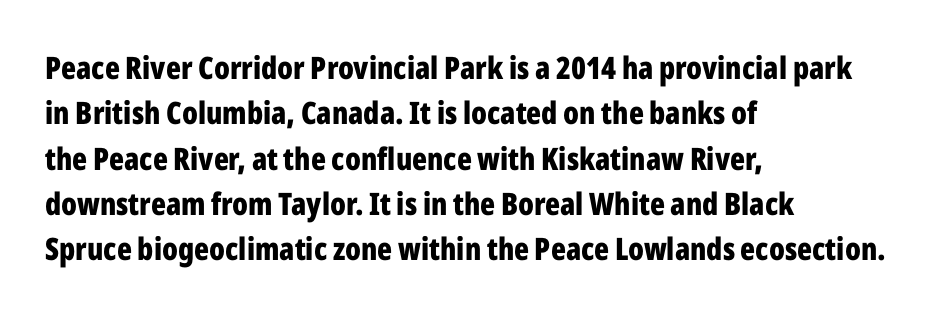
{"serif": "no", "italic": "no", "bold": "yes", "weight": "bold", "width": "condensed", "stroke_contrast": "low", "x_height": "medium", "monospaced": "no", "underline": "no", "align": "left", "line_spacing": "normal", "line_spacing_ratio": 1.46, "letter_spacing": "normal", "letter_spacing_em": 0.0, "glyph_px": 31}
